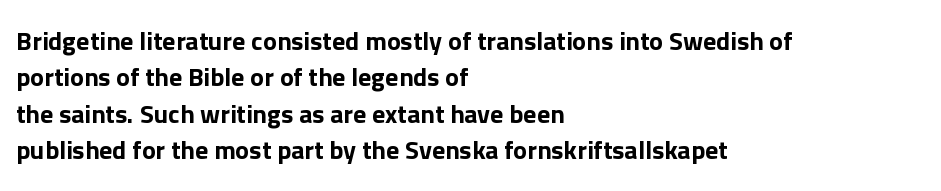
Each line starts at the same left margin while the right side varies. There is no visible air inserted between adjacent glyphs. Baseline-to-baseline distance is the conventional proportion of letter height. No italicization has been applied; the sample stays upright.
